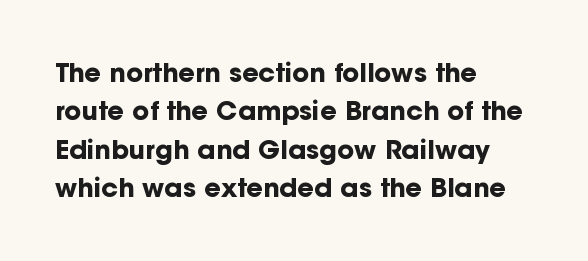
Q: Is the text bold? A: Yes.
Q: Is the text italic (slanted)? A: No, it is upright.
Q: Is the text underlined? A: No.
Q: How is the paragraph aligned? A: Left-aligned.
Q: Is the spacing between letters normal or unusually wide? A: Normal.
Q: Is the spacing between lines tight, normal or loose? A: Normal.
